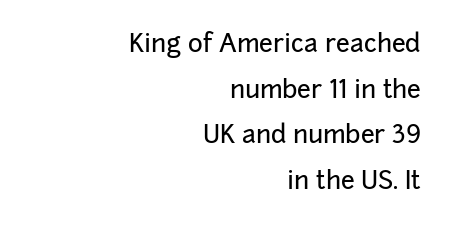
The image shows 25 px text type, upright; set right-aligned, line spacing 1.83x, normal letter spacing, not underlined.
